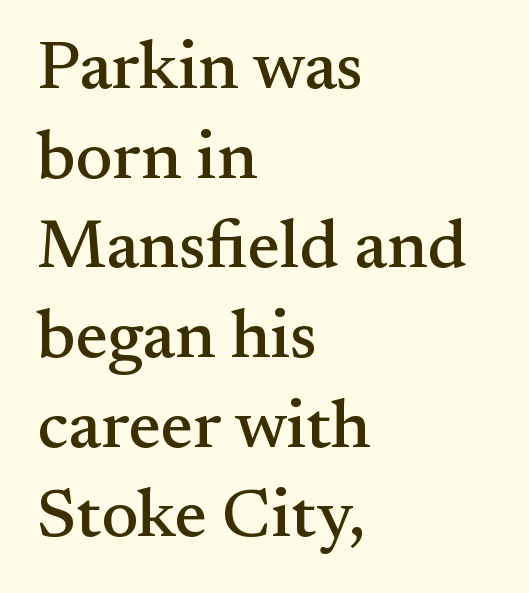
{"serif": "yes", "italic": "no", "width": "normal", "stroke_contrast": "medium", "x_height": "small", "monospaced": "no", "underline": "no", "align": "left", "line_spacing": "normal", "line_spacing_ratio": 1.3, "letter_spacing": "normal", "letter_spacing_em": 0.0, "glyph_px": 69}
